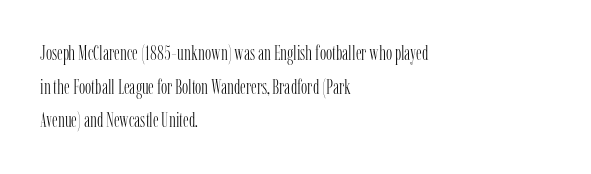
Q: Is the text bold? A: No.
Q: Is the text italic (slanted)? A: No, it is upright.
Q: Is the text underlined? A: No.
Q: How is the paragraph aligned? A: Left-aligned.
Q: Is the spacing between letters normal or unusually wide? A: Normal.
Q: Is the spacing between lines tight, normal or loose? A: Normal.
